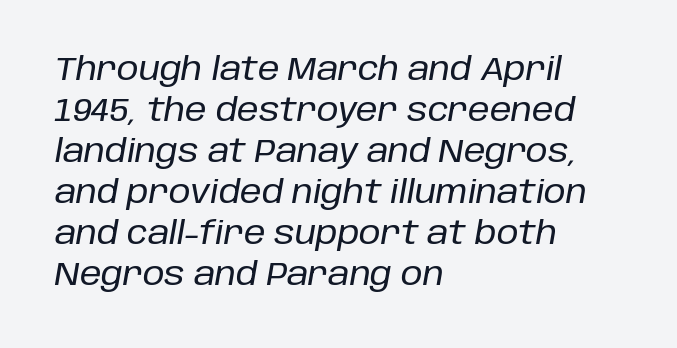
{"italic": "yes", "lean": "right", "slant_degrees": 10, "width": "normal", "stroke_contrast": "low", "x_height": "large", "monospaced": "no", "underline": "no", "align": "left", "line_spacing": "normal", "line_spacing_ratio": 1.32, "letter_spacing": "normal", "letter_spacing_em": 0.0, "glyph_px": 31}
